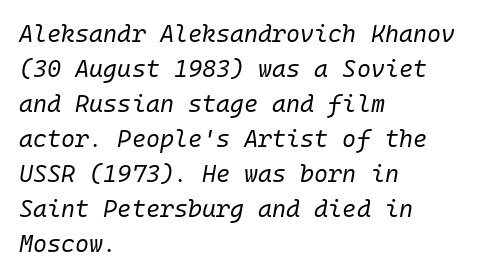
{"italic": "yes", "lean": "right", "slant_degrees": 10, "bold": "no", "underline": "no", "align": "left", "line_spacing": "normal", "line_spacing_ratio": 1.46, "letter_spacing": "normal", "letter_spacing_em": 0.0, "glyph_px": 24}
